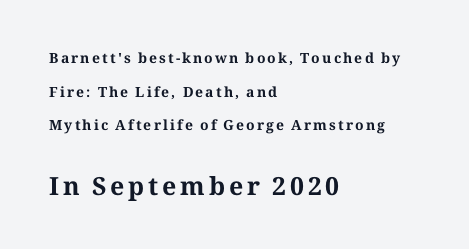
Q: Is the text bold? A: Yes.
Q: Is the text italic (slanted)? A: No, it is upright.
Q: Is the text underlined? A: No.
Q: How is the paragraph aligned? A: Left-aligned.
Q: Is the spacing between lines tight, normal or loose? A: Loose.
Q: Which block of text is set in a larger size, the first (top) or the second (bottom)? A: The second (bottom) one.
